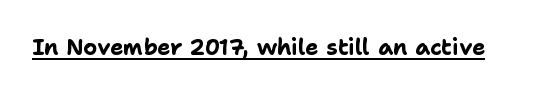
Q: Is the text bold? A: Yes.
Q: Is the text italic (slanted)? A: No, it is upright.
Q: Is the text underlined? A: Yes.
Q: Is the spacing between letters normal or unusually wide? A: Normal.
